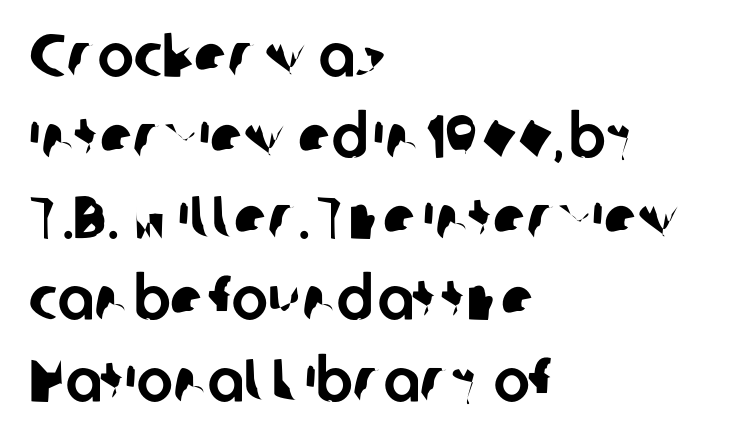
Q: Is the typeface a serif or a sans-serif typeface? A: Sans-serif.
Q: Is the text underlined? A: No.
Q: How is the paragraph aligned? A: Left-aligned.
Q: Is the spacing between letters normal or unusually wide? A: Normal.
Q: Is the spacing between lines tight, normal or loose? A: Normal.
Q: Width (condensed, normal, or wide)? A: Normal.
Q: Stroke contrast? A: Low.
Q: x-height? A: Medium.
Q: Monospaced? A: No.
